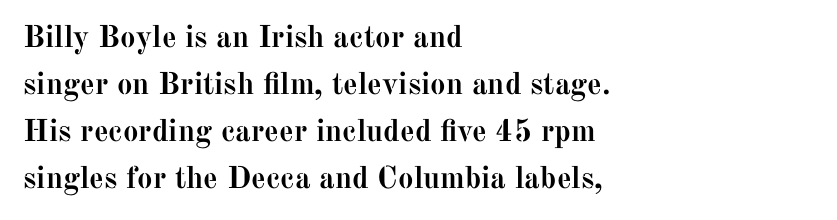
{"serif": "yes", "italic": "no", "bold": "yes", "weight": "semibold", "width": "normal", "stroke_contrast": "medium", "x_height": "medium", "monospaced": "no", "underline": "no", "align": "left", "line_spacing": "normal", "line_spacing_ratio": 1.52, "letter_spacing": "normal", "letter_spacing_em": 0.0, "glyph_px": 31}
